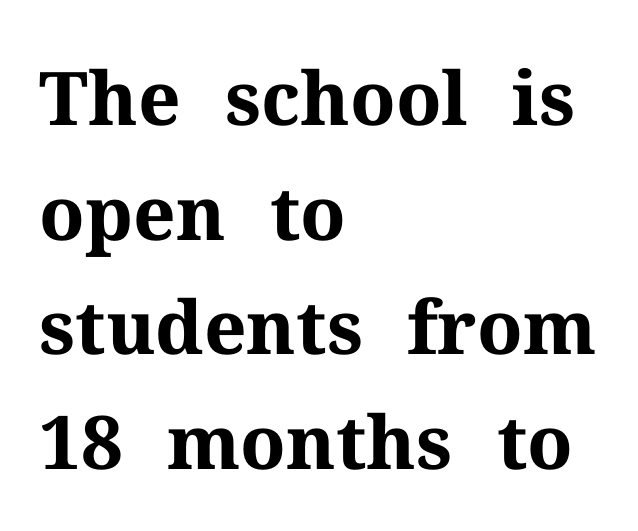
The image shows 74 px bold serif type, upright; set left-aligned, normal line spacing (1.55x), normal letter spacing, not underlined; medium stroke contrast and a medium x-height.
